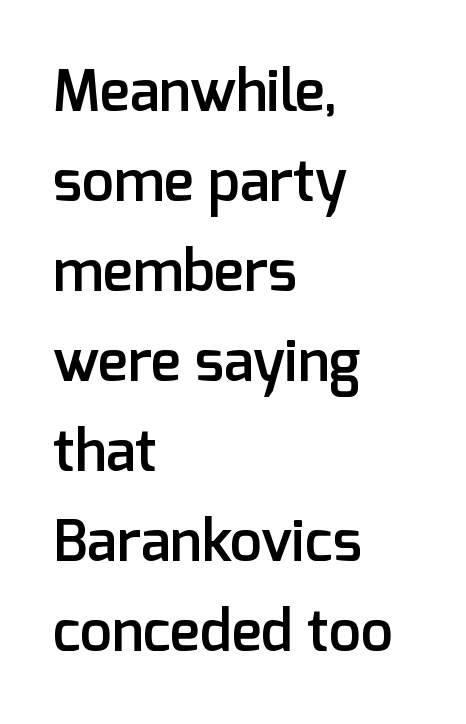
Q: Is the text bold? A: Semi-bold.
Q: Is the text italic (slanted)? A: No, it is upright.
Q: Is the typeface a serif or a sans-serif typeface? A: Sans-serif.
Q: Is the text underlined? A: No.
Q: How is the paragraph aligned? A: Left-aligned.
Q: Is the spacing between letters normal or unusually wide? A: Normal.
Q: Is the spacing between lines tight, normal or loose? A: Normal.
Q: Width (condensed, normal, or wide)? A: Normal.
Q: Stroke contrast? A: Low.
Q: x-height? A: Medium.
Q: Monospaced? A: No.
